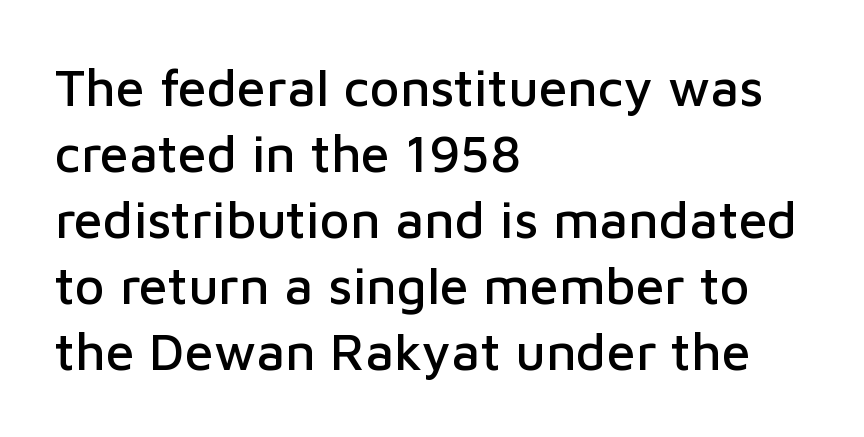
{"serif": "no", "italic": "no", "width": "normal", "stroke_contrast": "low", "x_height": "medium", "monospaced": "no", "underline": "no", "align": "left", "line_spacing": "normal", "line_spacing_ratio": 1.27, "letter_spacing": "normal", "letter_spacing_em": 0.0, "glyph_px": 52}
